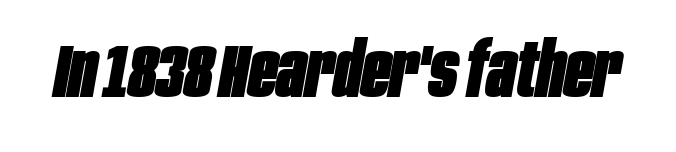
Q: Is the text bold? A: Yes.
Q: Is the text italic (slanted)? A: Yes, it leans right by about 10 degrees.
Q: Is the text underlined? A: No.
Q: Is the spacing between letters normal or unusually wide? A: Normal.
Q: Width (condensed, normal, or wide)? A: Condensed.
Q: Stroke contrast? A: Low.
Q: x-height? A: Large.
Q: Monospaced? A: No.
